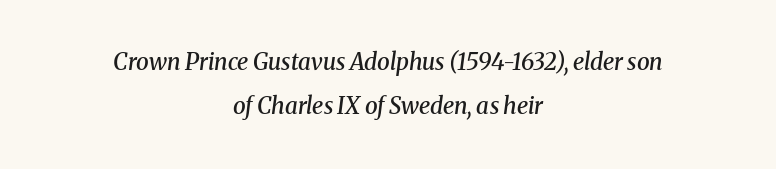
Has an underline been added? It has not. Every row of glyphs is offset so its center matches the block's center. Summary of vertical rhythm: relaxed, with wide interline spacing. The rendering keeps characters at their native spacing. Quick note: italic. Weight check: semibold — heavier than regular, not quite bold.
